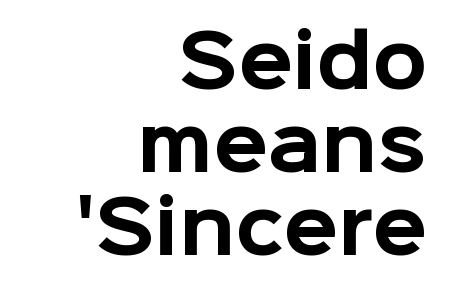
Q: Is the text bold? A: Yes.
Q: Is the text italic (slanted)? A: No, it is upright.
Q: Is the typeface a serif or a sans-serif typeface? A: Sans-serif.
Q: Is the text underlined? A: No.
Q: How is the paragraph aligned? A: Right-aligned.
Q: Is the spacing between letters normal or unusually wide? A: Normal.
Q: Width (condensed, normal, or wide)? A: Normal.
Q: Stroke contrast? A: Low.
Q: x-height? A: Medium.
Q: Monospaced? A: No.
